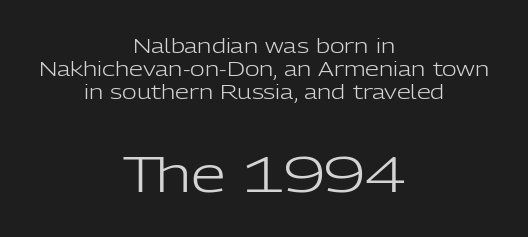
Q: Is the text bold? A: No.
Q: Is the text italic (slanted)? A: No, it is upright.
Q: Is the typeface a serif or a sans-serif typeface? A: Sans-serif.
Q: Is the text underlined? A: No.
Q: How is the paragraph aligned? A: Centered.
Q: Is the spacing between letters normal or unusually wide? A: Normal.
Q: Which block of text is set in a larger size, the first (top) or the second (bottom)? A: The second (bottom) one.
Q: Width (condensed, normal, or wide)? A: Normal.
Q: Stroke contrast? A: Low.
Q: x-height? A: Medium.
Q: Monospaced? A: No.
